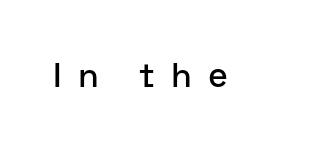
The image shows 34 px sans-serif type, upright; set unusually wide letter spacing (+0.47 em), not underlined; low stroke contrast and a medium x-height.
